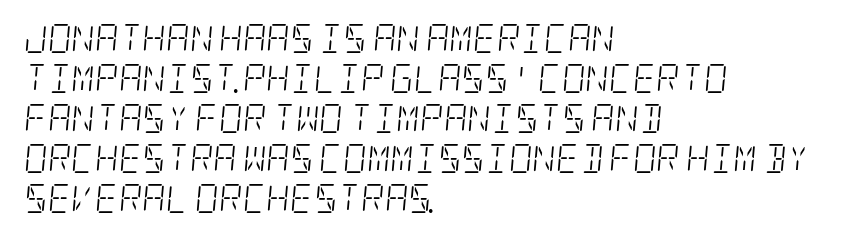
Short note: letters normally spaced. Is the type slanted? Yes — the strokes lean at a clear angle. The typesetter chose a ragged-right arrangement here. Stroke mass is kept to a normal reading level or below. Compared with typical paragraphs, the rows here are spaced about the same.
